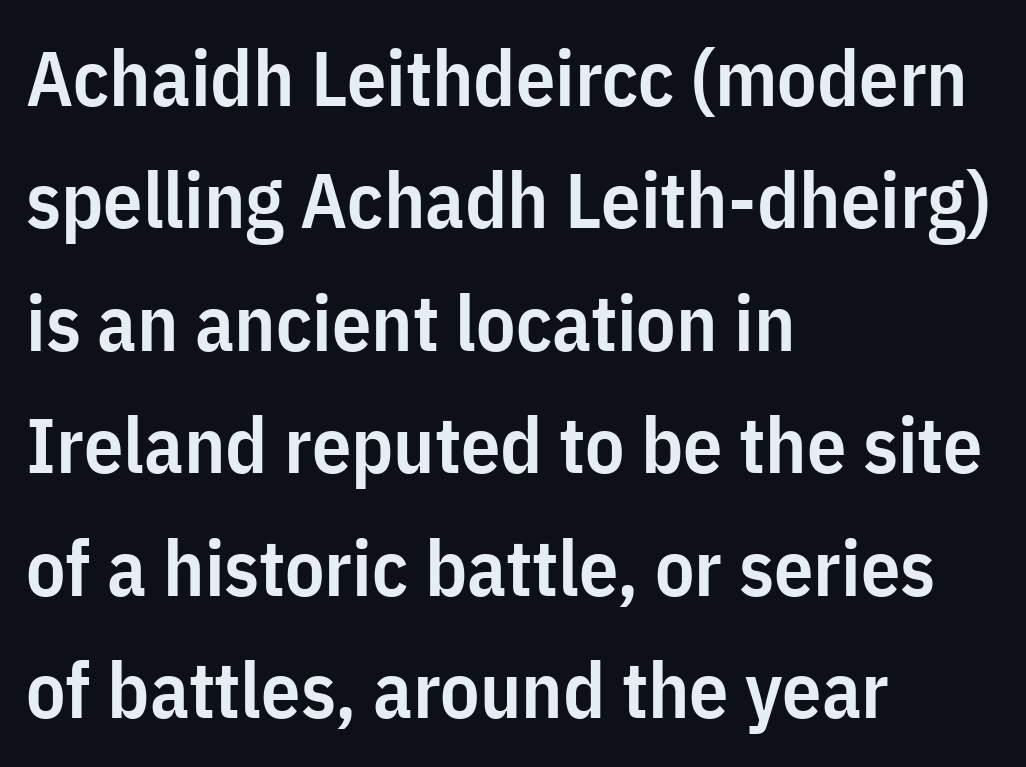
{"serif": "no", "italic": "no", "bold": "semi", "weight": "semibold", "width": "condensed", "stroke_contrast": "low", "x_height": "medium", "monospaced": "no", "underline": "no", "align": "left", "line_spacing": "normal", "line_spacing_ratio": 1.57, "letter_spacing": "normal", "letter_spacing_em": 0.0, "glyph_px": 78}
